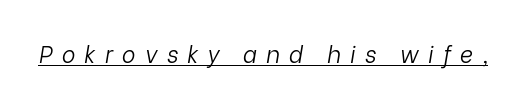
No heavy texture on the line: the type isn't bold. Looks like someone drew a line under every word here. Emphasis-style slanted type is in use. The gaps between neighbouring characters are conspicuously large.
